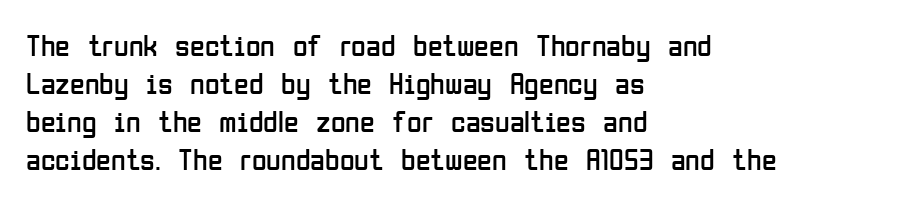
The image shows 30 px regular-weight, condensed sans-serif type, upright; set left-aligned, normal line spacing (1.27x), normal letter spacing, not underlined; low stroke contrast and a medium x-height.
